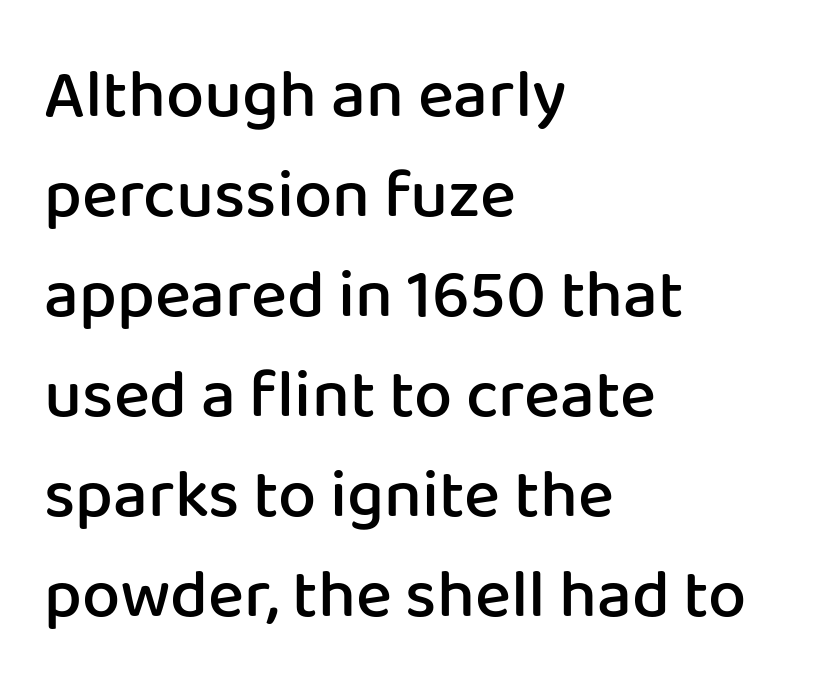
Q: Is the text bold? A: Semi-bold.
Q: Is the text italic (slanted)? A: No, it is upright.
Q: Is the typeface a serif or a sans-serif typeface? A: Sans-serif.
Q: Is the text underlined? A: No.
Q: How is the paragraph aligned? A: Left-aligned.
Q: Is the spacing between letters normal or unusually wide? A: Normal.
Q: Is the spacing between lines tight, normal or loose? A: Normal.
Q: Width (condensed, normal, or wide)? A: Normal.
Q: Stroke contrast? A: Low.
Q: x-height? A: Medium.
Q: Monospaced? A: No.
